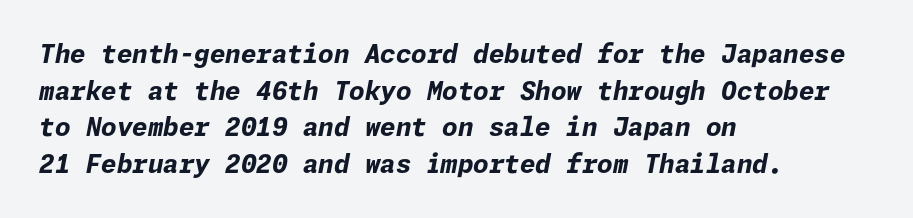
Q: Is the text bold? A: Yes.
Q: Is the text italic (slanted)? A: Yes, it leans right by about 11 degrees.
Q: Is the text underlined? A: No.
Q: How is the paragraph aligned? A: Left-aligned.
Q: Is the spacing between letters normal or unusually wide? A: Normal.
Q: Is the spacing between lines tight, normal or loose? A: Normal.
